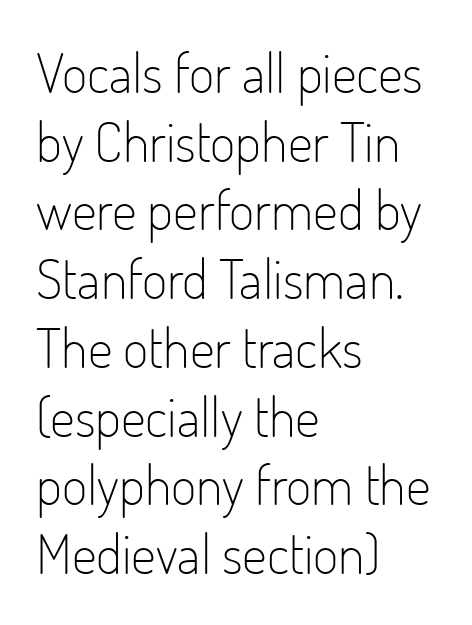
{"serif": "no", "italic": "no", "bold": "no", "weight": "light", "width": "condensed", "stroke_contrast": "low", "x_height": "small", "monospaced": "no", "underline": "no", "align": "left", "line_spacing": "normal", "line_spacing_ratio": 1.25, "letter_spacing": "normal", "letter_spacing_em": 0.0, "glyph_px": 55}
